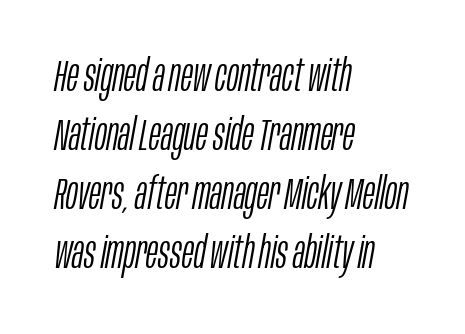
Q: Is the text bold? A: No.
Q: Is the text italic (slanted)? A: Yes, it leans right by about 10 degrees.
Q: Is the text underlined? A: No.
Q: How is the paragraph aligned? A: Left-aligned.
Q: Is the spacing between letters normal or unusually wide? A: Normal.
Q: Is the spacing between lines tight, normal or loose? A: Normal.
Q: Width (condensed, normal, or wide)? A: Condensed.
Q: Stroke contrast? A: Low.
Q: x-height? A: Large.
Q: Monospaced? A: No.
